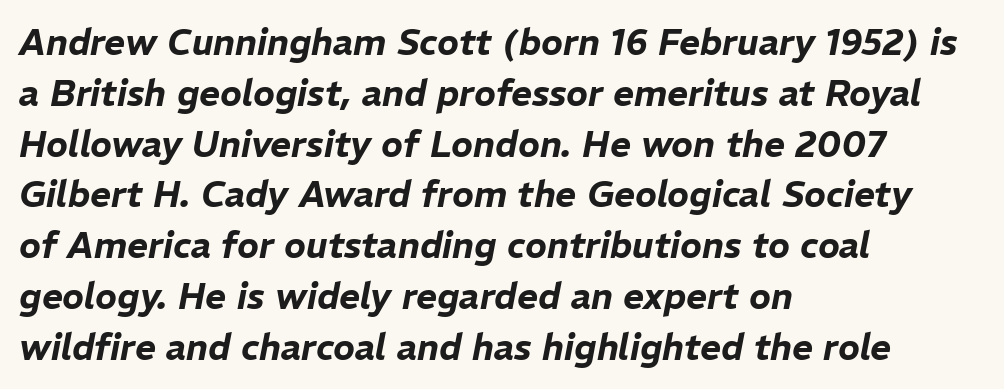
Q: Is the text italic (slanted)? A: Yes, it leans right by about 11 degrees.
Q: Is the text underlined? A: No.
Q: How is the paragraph aligned? A: Left-aligned.
Q: Is the spacing between letters normal or unusually wide? A: Normal.
Q: Is the spacing between lines tight, normal or loose? A: Normal.
Q: Width (condensed, normal, or wide)? A: Normal.
Q: Stroke contrast? A: Low.
Q: x-height? A: Medium.
Q: Monospaced? A: No.
